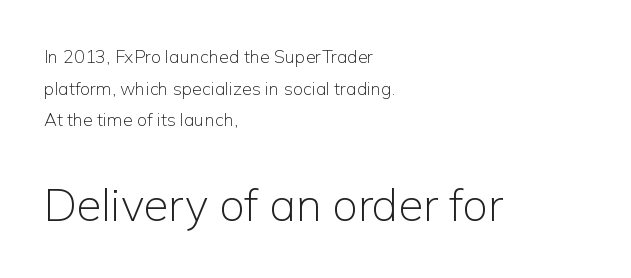
{"serif": "no", "italic": "no", "bold": "no", "weight": "light", "width": "normal", "stroke_contrast": "low", "x_height": "medium", "monospaced": "no", "underline": "no", "align": "left", "line_spacing_ratio": 1.76, "letter_spacing": "normal", "letter_spacing_em": 0.0, "larger_block": "second", "size_ratio": 2.5, "glyph_px": 45}
